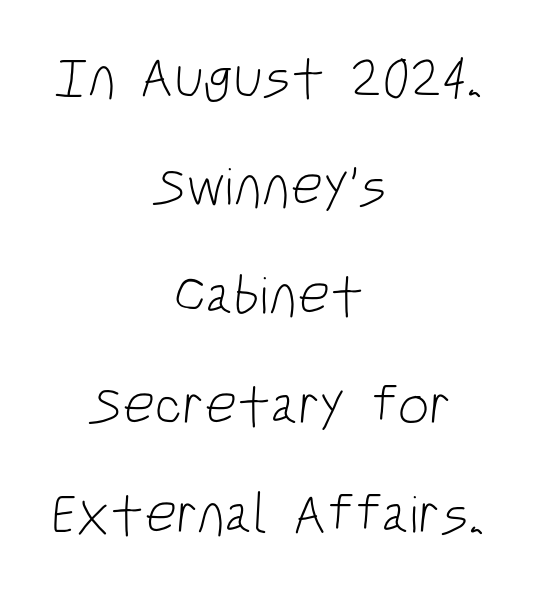
The image shows 56 px light, condensed sans-serif type; set centered, loose line spacing (1.95x), normal letter spacing, not underlined; low stroke contrast and a large x-height.
